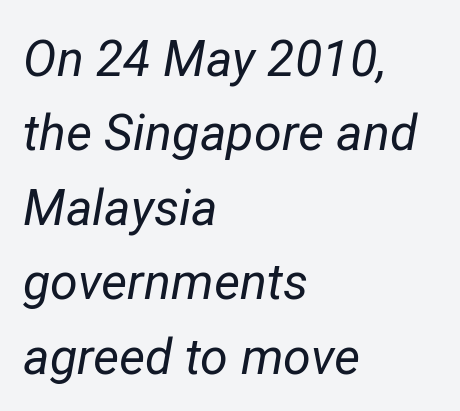
There is no visible air inserted between adjacent glyphs. You can tell it's italic because the verticals aren't actually vertical. Rule under the text: the space is simply empty. The strokes are not fattened; the text isn't bold. If you measured baseline to baseline, you'd find a middling distance. Looks like regular typesetting: each glyph gets only the width it needs.
